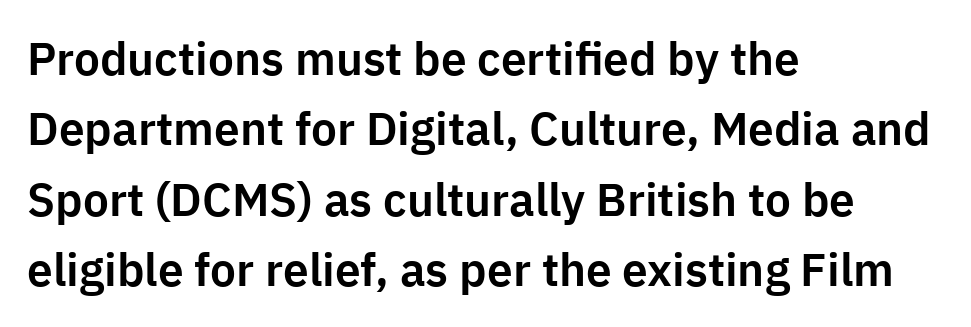
Q: Is the text italic (slanted)? A: No, it is upright.
Q: Is the typeface a serif or a sans-serif typeface? A: Sans-serif.
Q: Is the text underlined? A: No.
Q: How is the paragraph aligned? A: Left-aligned.
Q: Is the spacing between letters normal or unusually wide? A: Normal.
Q: Is the spacing between lines tight, normal or loose? A: Normal.
Q: Width (condensed, normal, or wide)? A: Normal.
Q: Stroke contrast? A: Low.
Q: x-height? A: Medium.
Q: Monospaced? A: No.
